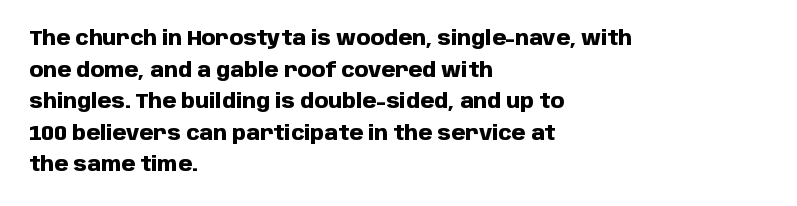
The image shows 20 px bold type, upright; set left-aligned, normal line spacing (1.58x), normal letter spacing, not underlined.
